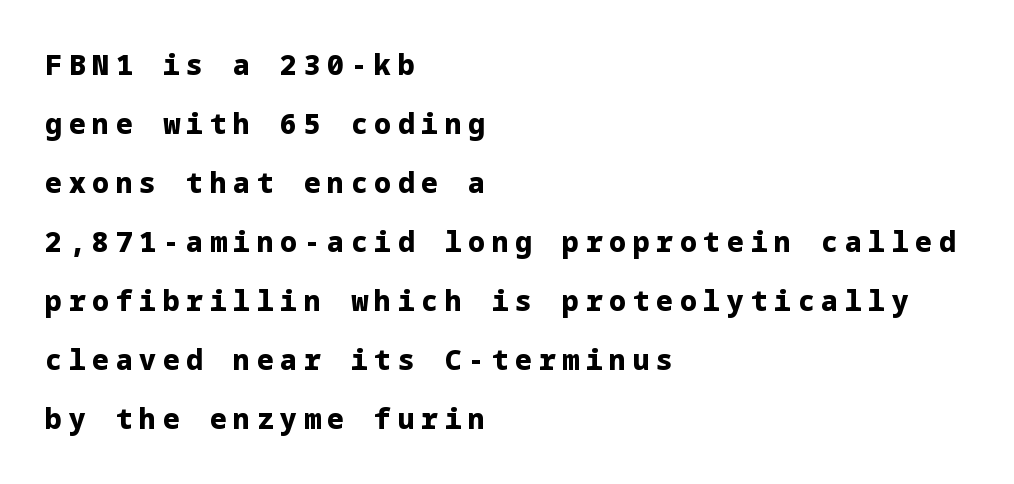
Q: Is the text bold? A: Yes.
Q: Is the text italic (slanted)? A: No, it is upright.
Q: Is the typeface a serif or a sans-serif typeface? A: Sans-serif.
Q: Is the text underlined? A: No.
Q: How is the paragraph aligned? A: Left-aligned.
Q: Is the spacing between letters normal or unusually wide? A: Unusually wide.
Q: Is the spacing between lines tight, normal or loose? A: Loose.
Q: Width (condensed, normal, or wide)? A: Normal.
Q: Stroke contrast? A: Low.
Q: x-height? A: Medium.
